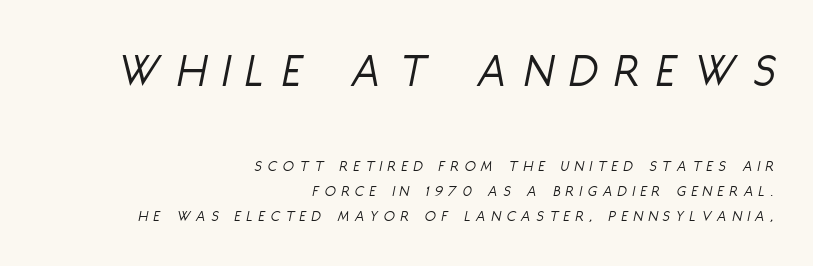
{"italic": "yes", "lean": "right", "slant_degrees": 11, "bold": "no", "weight": "light", "width": "condensed", "stroke_contrast": "low", "x_height": "large", "monospaced": "no", "underline": "no", "align": "right", "line_spacing": "normal", "line_spacing_ratio": 1.57, "letter_spacing": "wide", "letter_spacing_em": 0.36, "larger_block": "first", "size_ratio": 3.06, "glyph_px": 49}
